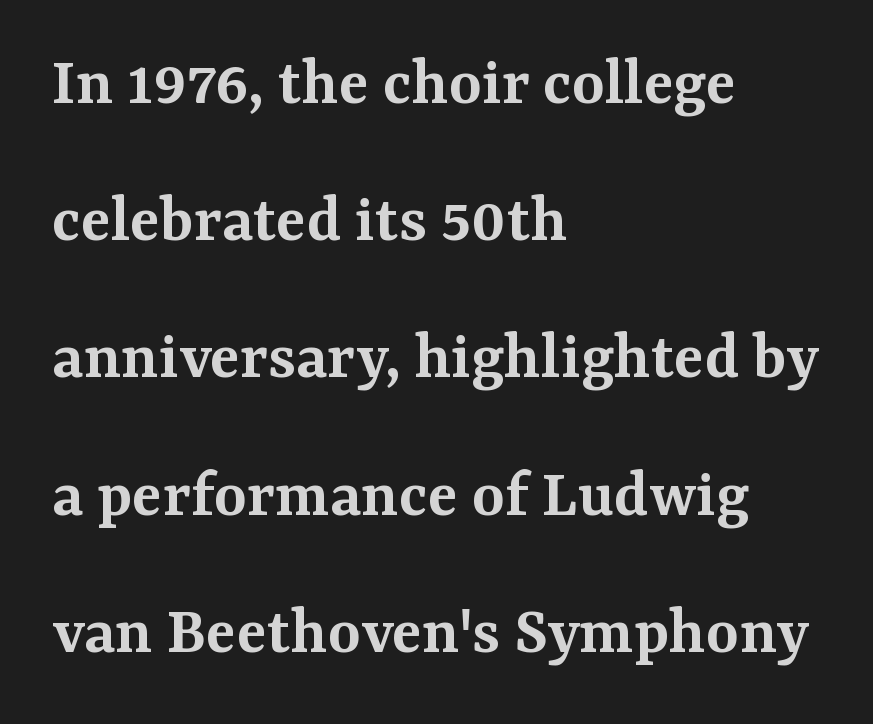
Q: Is the text bold? A: Semi-bold.
Q: Is the text italic (slanted)? A: No, it is upright.
Q: Is the typeface a serif or a sans-serif typeface? A: Serif.
Q: Is the text underlined? A: No.
Q: How is the paragraph aligned? A: Left-aligned.
Q: Is the spacing between letters normal or unusually wide? A: Normal.
Q: Is the spacing between lines tight, normal or loose? A: Loose.
Q: Width (condensed, normal, or wide)? A: Normal.
Q: Stroke contrast? A: Medium.
Q: x-height? A: Medium.
Q: Monospaced? A: No.
